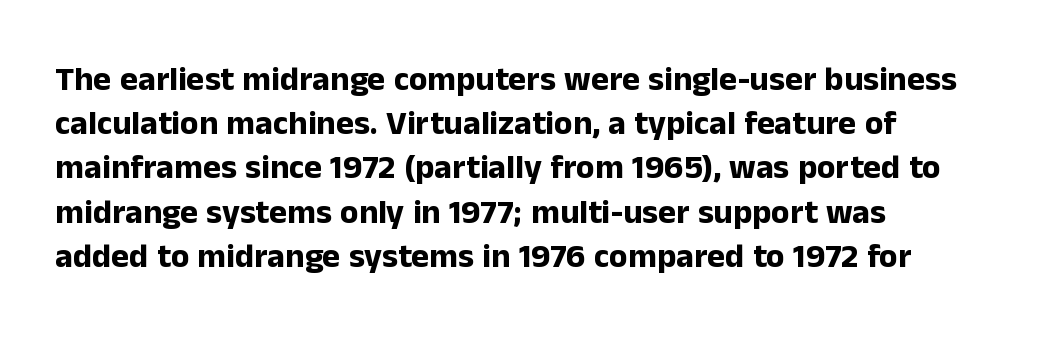
The image shows 34 px bold sans-serif type, upright; set left-aligned, normal line spacing (1.3x), normal letter spacing, not underlined; low stroke contrast and a medium x-height.
